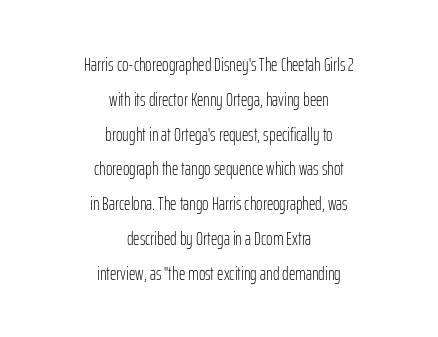
Unbolded letterforms with no extra heft. Every row of glyphs is offset so its center matches the block's center. The words here are not underlined. The lettering holds an erect, upright posture throughout.
